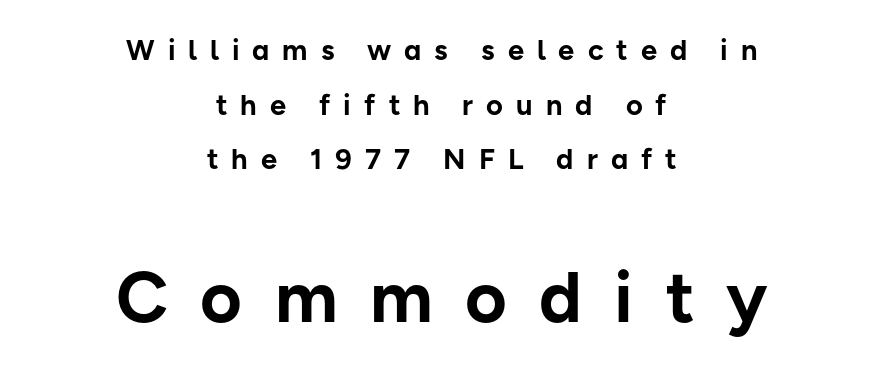
Italic: no, the glyphs are upright roman. In terms of weight, the rendering is a true, heavy bold. Bigger letters appear in the bottom chunk; the top chunk is reduced. This rendering widens character spacing well past its baseline value. Is this a fixed-width face? No — the glyphs have proportional, varying widths.
